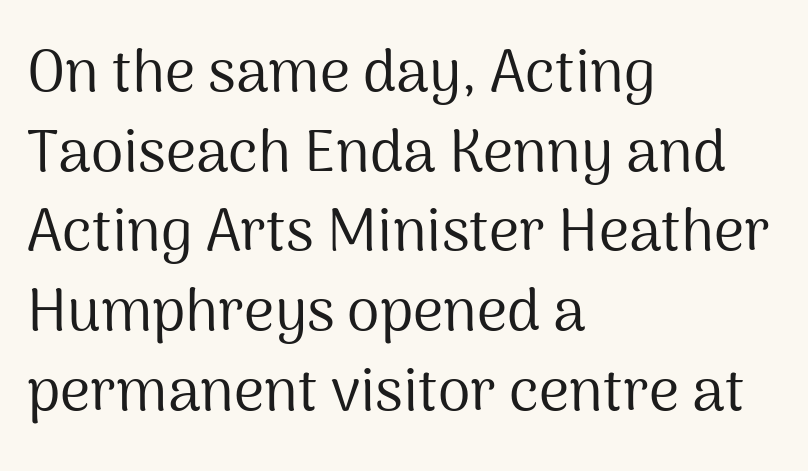
Q: Is the text bold? A: No.
Q: Is the text italic (slanted)? A: No, it is upright.
Q: Is the typeface a serif or a sans-serif typeface? A: Sans-serif.
Q: Is the text underlined? A: No.
Q: How is the paragraph aligned? A: Left-aligned.
Q: Is the spacing between letters normal or unusually wide? A: Normal.
Q: Is the spacing between lines tight, normal or loose? A: Normal.
Q: Width (condensed, normal, or wide)? A: Normal.
Q: Stroke contrast? A: Medium.
Q: x-height? A: Medium.
Q: Monospaced? A: No.
